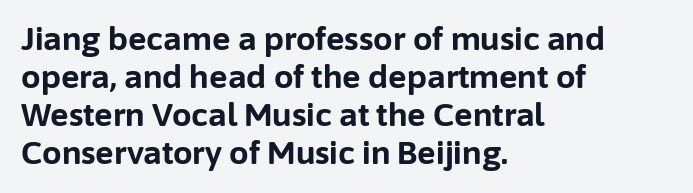
The image shows 31 px bold sans-serif type, upright; set left-aligned, line spacing 1.23x, normal letter spacing, not underlined; low stroke contrast and a medium x-height.
